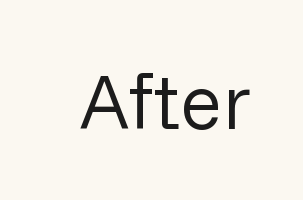
Q: Is the text bold? A: No.
Q: Is the text italic (slanted)? A: No, it is upright.
Q: Is the typeface a serif or a sans-serif typeface? A: Sans-serif.
Q: Is the text underlined? A: No.
Q: Is the spacing between letters normal or unusually wide? A: Normal.
Q: Width (condensed, normal, or wide)? A: Normal.
Q: Stroke contrast? A: Low.
Q: x-height? A: Medium.
Q: Monospaced? A: No.
